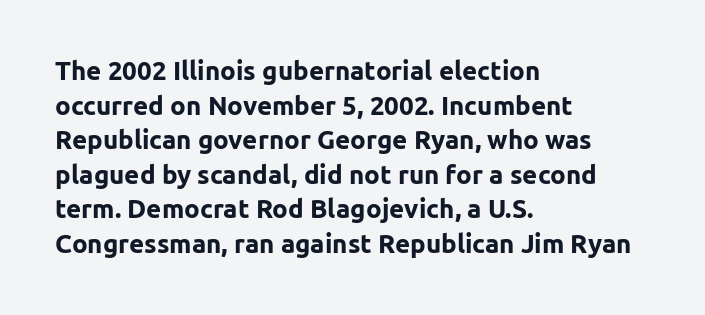
{"italic": "no", "bold": "yes", "underline": "no", "align": "left", "line_spacing": "normal", "line_spacing_ratio": 1.33, "letter_spacing": "normal", "letter_spacing_em": 0.0, "glyph_px": 26}
